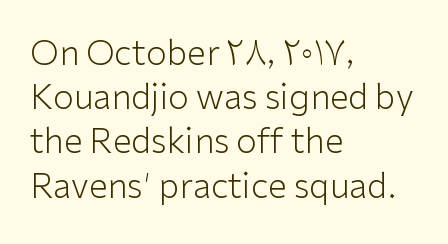
Q: Is the text bold? A: No.
Q: Is the text italic (slanted)? A: No, it is upright.
Q: Is the typeface a serif or a sans-serif typeface? A: Sans-serif.
Q: Is the text underlined? A: No.
Q: How is the paragraph aligned? A: Left-aligned.
Q: Is the spacing between letters normal or unusually wide? A: Normal.
Q: Is the spacing between lines tight, normal or loose? A: Normal.
Q: Width (condensed, normal, or wide)? A: Normal.
Q: Stroke contrast? A: Low.
Q: x-height? A: Medium.
Q: Monospaced? A: No.
